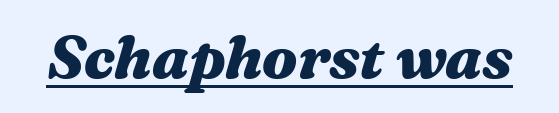
{"italic": "yes", "lean": "right", "slant_degrees": 16, "bold": "yes", "weight": "heavy", "width": "wide", "stroke_contrast": "medium", "x_height": "medium", "monospaced": "no", "underline": "yes", "letter_spacing": "normal", "letter_spacing_em": 0.0, "glyph_px": 60}
